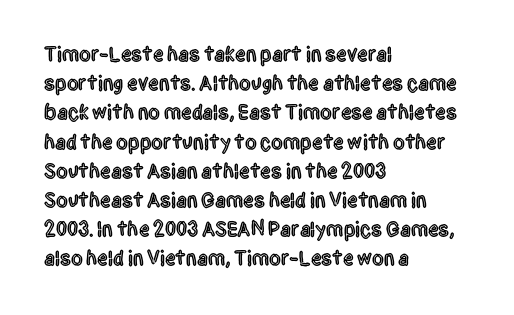
The image shows 21 px text type, upright; set left-aligned, normal line spacing (1.39x), normal letter spacing, not underlined.
